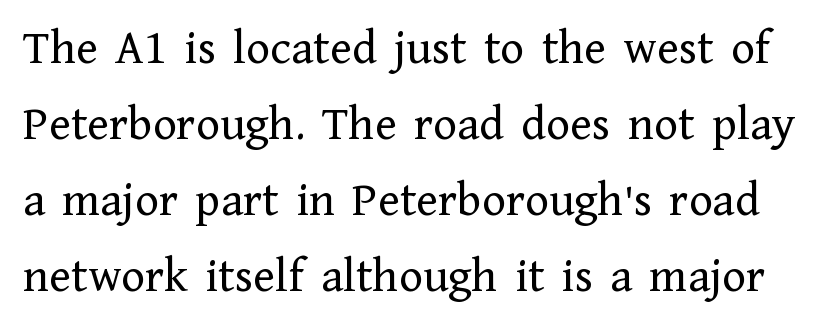
The image shows 50 px regular-weight serif type, upright; set normal line spacing (1.52x), normal letter spacing, not underlined; low stroke contrast and a medium x-height.
